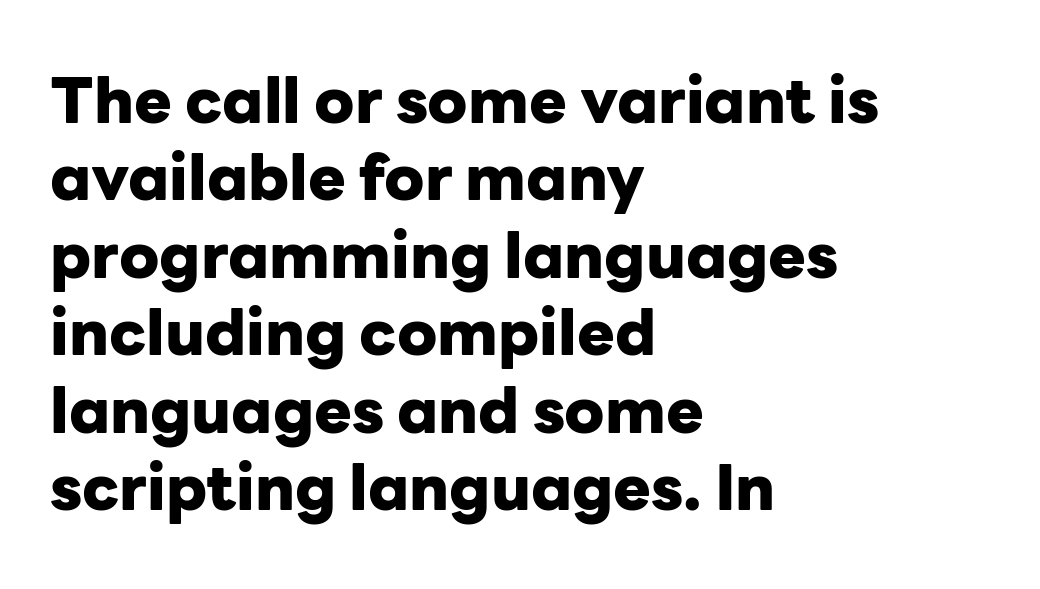
Quick note: underline off. Compared with typical body copy, the letter spacing here is the same. A typesetter would label this face a sans. Heft: maximum for text — a bold. Alignment: flush left.
